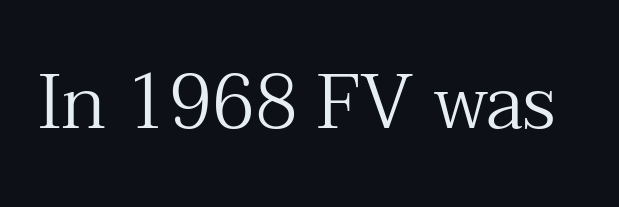
{"serif": "yes", "italic": "no", "bold": "no", "weight": "regular", "width": "normal", "stroke_contrast": "medium", "x_height": "medium", "monospaced": "no", "underline": "no", "letter_spacing": "normal", "letter_spacing_em": 0.0, "glyph_px": 76}
